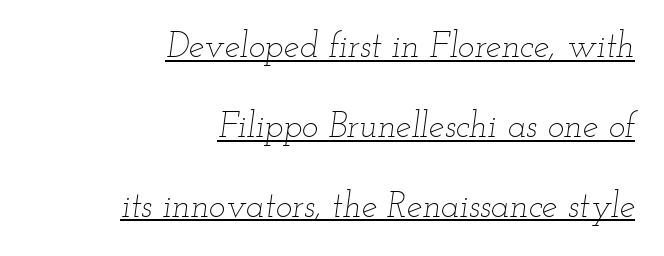
Q: Is the text bold? A: No.
Q: Is the text italic (slanted)? A: Yes, it leans right by about 12 degrees.
Q: Is the text underlined? A: Yes.
Q: How is the paragraph aligned? A: Right-aligned.
Q: Is the spacing between letters normal or unusually wide? A: Normal.
Q: Is the spacing between lines tight, normal or loose? A: Loose.
Q: Width (condensed, normal, or wide)? A: Wide.
Q: Stroke contrast? A: Low.
Q: x-height? A: Small.
Q: Monospaced? A: No.
